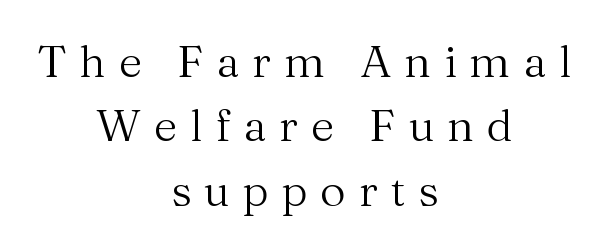
The image shows 45 px regular-weight serif type, upright; set centered, normal line spacing (1.43x), unusually wide letter spacing (+0.28 em), not underlined; medium stroke contrast and a medium x-height.
